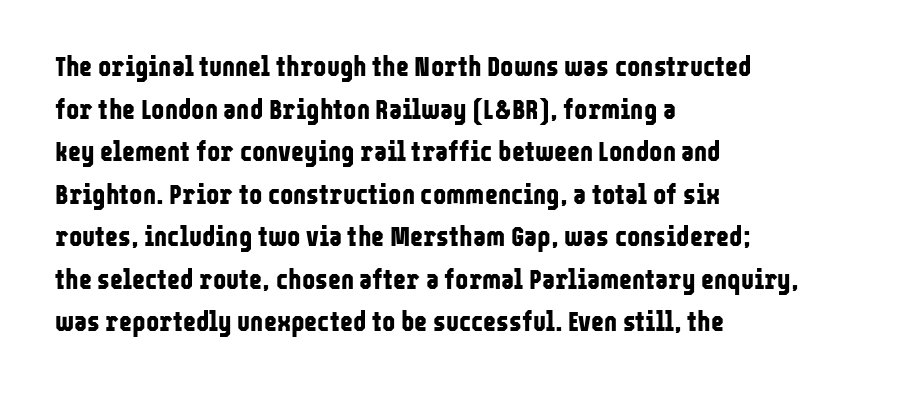
The image shows 28 px bold, condensed sans-serif type, upright; set left-aligned, normal line spacing (1.52x), normal letter spacing, not underlined; low stroke contrast and a medium x-height.
